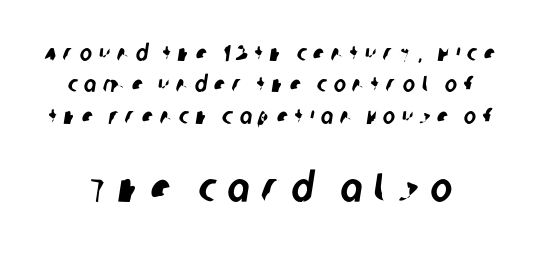
The words here are not underlined. These two chunks differ in scale, with the bottom chunk taking the larger measure. Regarding leading, the lines here are spaced in the standard way. Here the glyphs are tracked loosely, breaking word shapes into spaced letters. Serifs: no, the terminals of the letterforms are clean. Character widths vary here, with narrow letters taking less room than wide ones.
